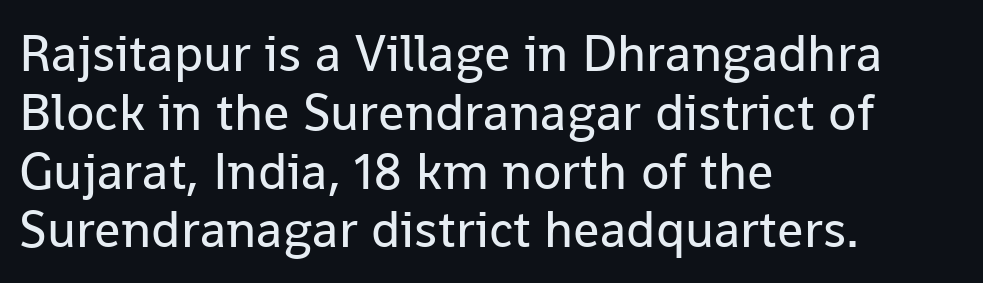
Q: Is the text bold? A: No.
Q: Is the text italic (slanted)? A: No, it is upright.
Q: Is the typeface a serif or a sans-serif typeface? A: Sans-serif.
Q: Is the text underlined? A: No.
Q: How is the paragraph aligned? A: Left-aligned.
Q: Is the spacing between letters normal or unusually wide? A: Normal.
Q: Is the spacing between lines tight, normal or loose? A: Tight.
Q: Width (condensed, normal, or wide)? A: Normal.
Q: Stroke contrast? A: Low.
Q: x-height? A: Medium.
Q: Monospaced? A: No.
